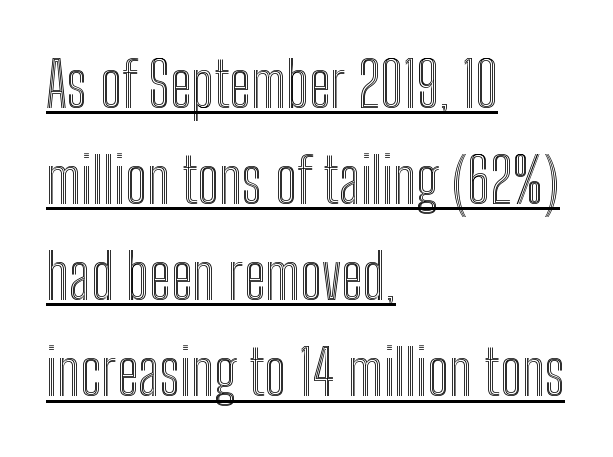
Students, observe: this is what conventionally led text looks like. In designer terms, the underline attribute is active on this setting. You can tell it's not italic because the verticals are truly vertical. Words appear dense and cohesive because spacing is normal. Varying glyph widths throughout — classic text-font behaviour. Is the block centered? No — it sits flush against the left margin.
